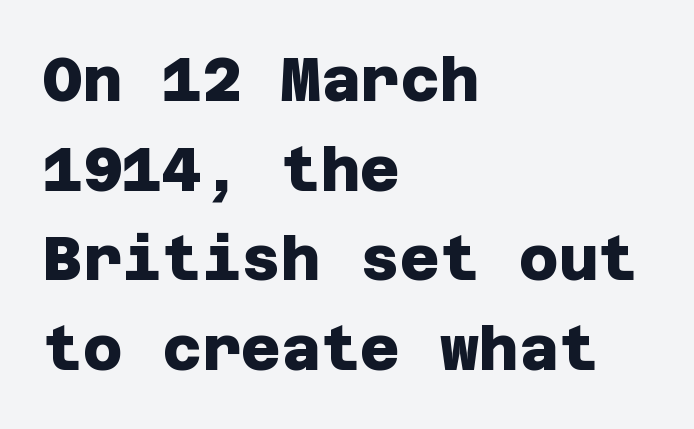
{"serif": "no", "bold": "yes", "weight": "heavy", "width": "normal", "stroke_contrast": "low", "x_height": "large", "underline": "no", "align": "left", "line_spacing": "normal", "line_spacing_ratio": 1.47, "letter_spacing": "normal", "letter_spacing_em": 0.0, "glyph_px": 61}
